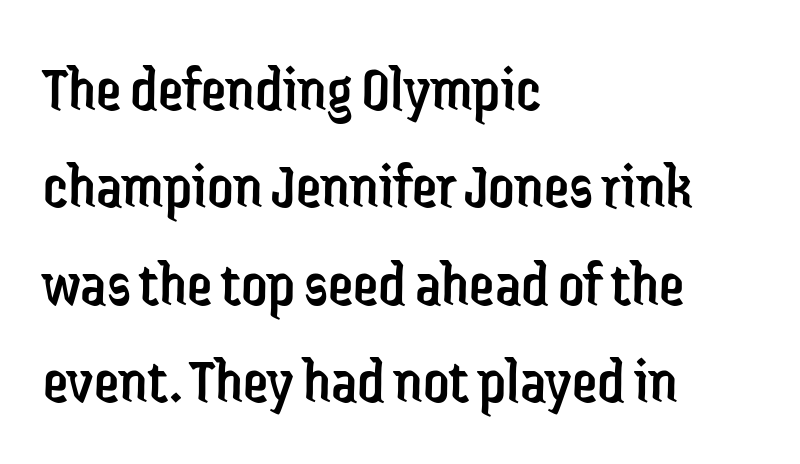
{"serif": "no", "italic": "no", "bold": "no", "weight": "regular", "width": "condensed", "stroke_contrast": "low", "x_height": "medium", "monospaced": "no", "underline": "no", "align": "left", "line_spacing": "normal", "line_spacing_ratio": 1.52, "letter_spacing": "normal", "letter_spacing_em": 0.0, "glyph_px": 64}
